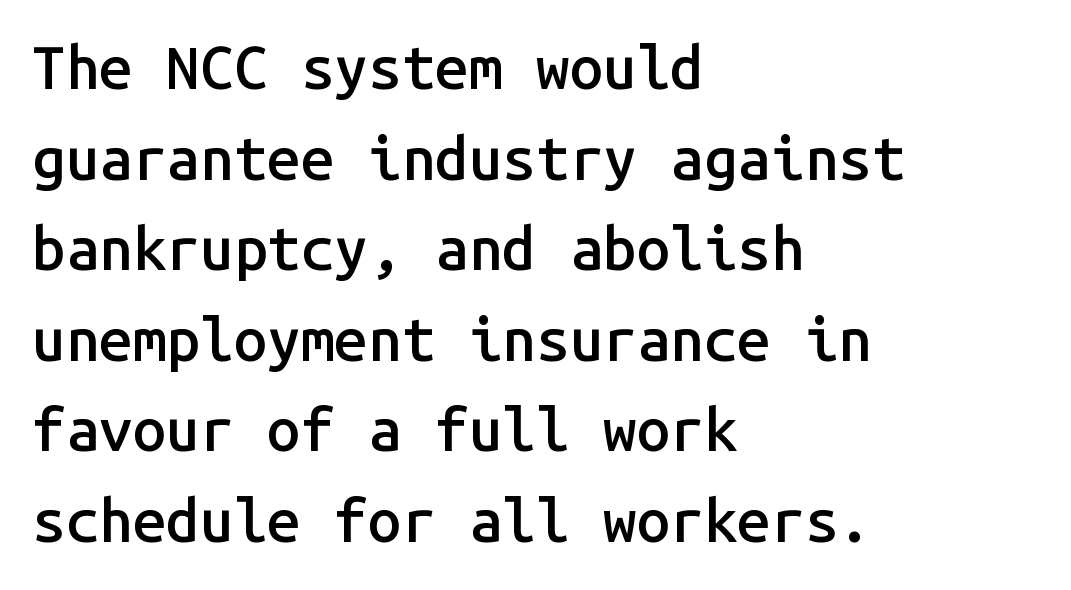
The image shows 60 px semibold sans-serif type, upright, monospaced; set left-aligned, normal line spacing (1.51x), normal letter spacing, not underlined; low stroke contrast and a medium x-height.
